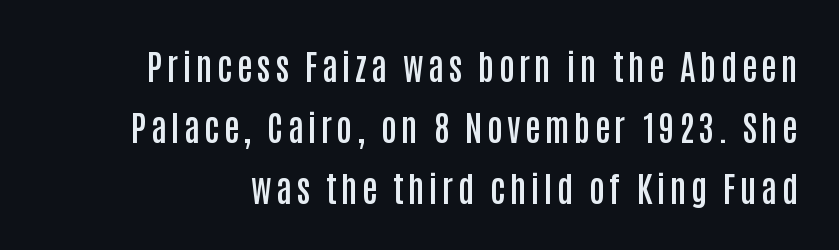
{"serif": "no", "italic": "no", "bold": "semi", "weight": "semibold", "width": "condensed", "stroke_contrast": "low", "x_height": "large", "monospaced": "no", "underline": "no", "line_spacing_ratio": 1.74, "glyph_px": 35}
